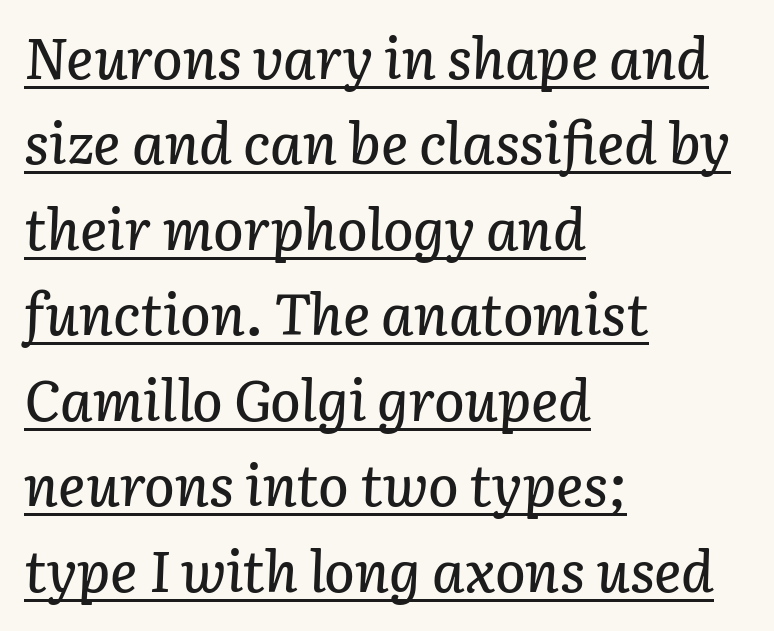
{"italic": "yes", "lean": "right", "slant_degrees": 3, "width": "normal", "stroke_contrast": "low", "x_height": "medium", "monospaced": "no", "underline": "yes", "align": "left", "line_spacing": "normal", "line_spacing_ratio": 1.5, "letter_spacing": "normal", "letter_spacing_em": 0.0, "glyph_px": 57}
